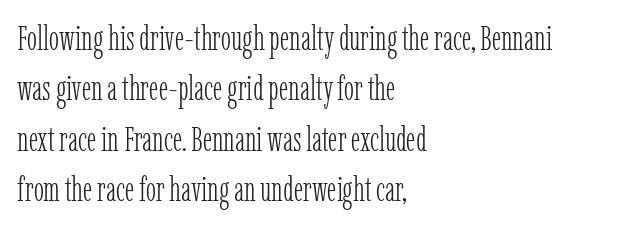
{"serif": "yes", "italic": "no", "bold": "no", "weight": "light", "width": "condensed", "stroke_contrast": "low", "x_height": "medium", "monospaced": "no", "underline": "no", "align": "left", "line_spacing": "normal", "line_spacing_ratio": 1.48, "letter_spacing": "normal", "letter_spacing_em": 0.0, "glyph_px": 34}
